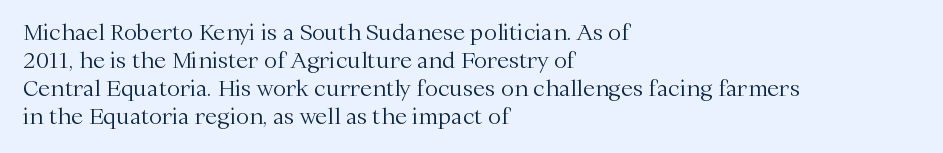
No extra ink here — the face is not bold. Students, observe: this is what conventionally led text looks like. Visually the block forms a straight wall on the left and a jagged coastline on the right. Clear beneath every line of the passage.
